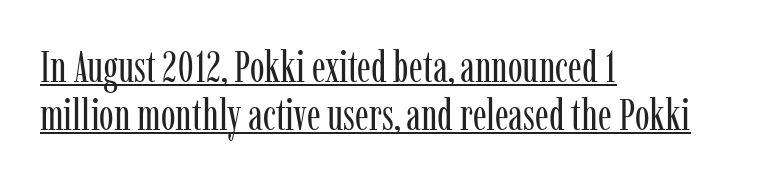
The image shows 44 px regular-weight, condensed serif type, upright; set left-aligned, tight line spacing (1.09x), normal letter spacing, underlined; low stroke contrast and a medium x-height.
